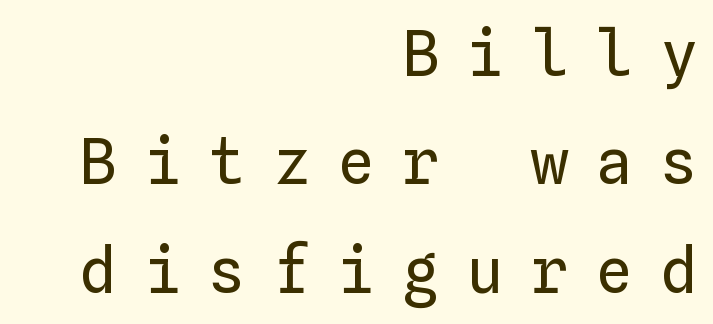
The image shows 62 px regular-weight type, upright, monospaced; set right-aligned, line spacing 1.75x, unusually wide letter spacing (+0.44 em), not underlined; low stroke contrast and a medium x-height.
